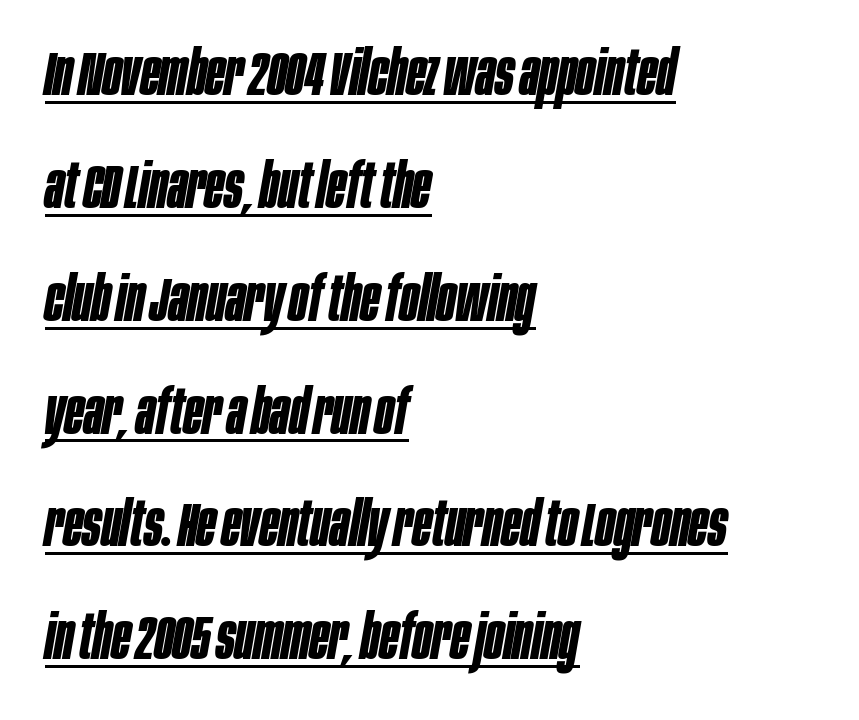
{"italic": "yes", "lean": "right", "slant_degrees": 10, "bold": "yes", "weight": "bold", "width": "condensed", "stroke_contrast": "low", "x_height": "large", "monospaced": "no", "underline": "yes", "align": "left", "line_spacing_ratio": 1.82, "letter_spacing": "normal", "letter_spacing_em": 0.0, "glyph_px": 62}
